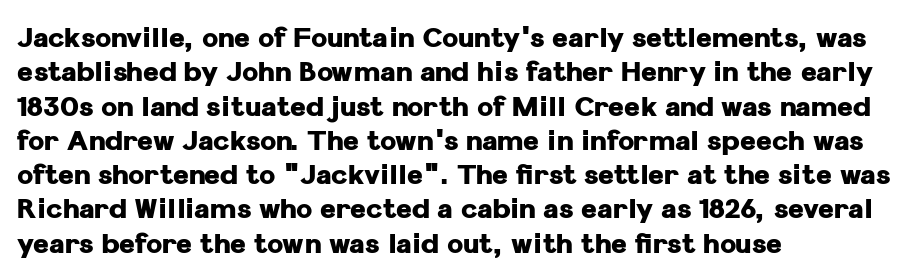
The image shows 27 px bold type, upright; set left-aligned, normal line spacing (1.27x), normal letter spacing, not underlined.
